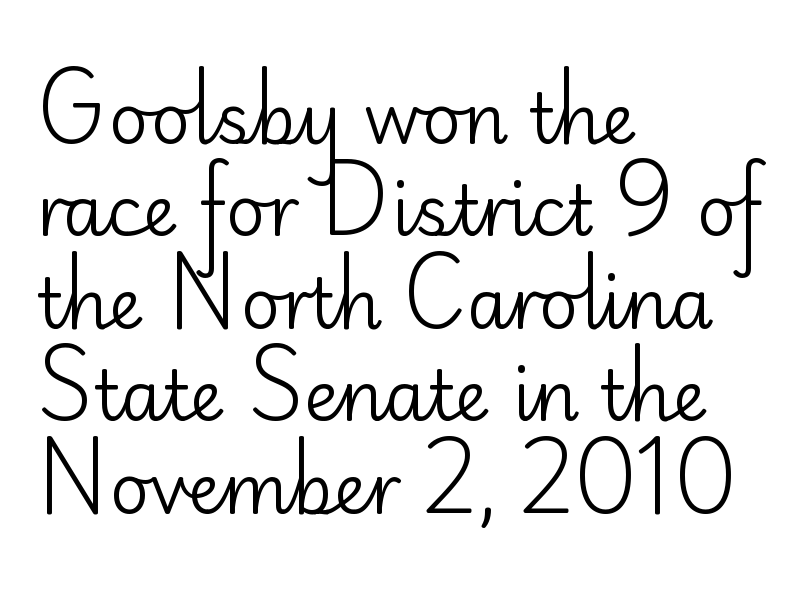
Q: Is the text bold? A: No.
Q: Is the text italic (slanted)? A: No, it is upright.
Q: Is the typeface a serif or a sans-serif typeface? A: Sans-serif.
Q: Is the text underlined? A: No.
Q: How is the paragraph aligned? A: Left-aligned.
Q: Is the spacing between letters normal or unusually wide? A: Normal.
Q: Is the spacing between lines tight, normal or loose? A: Normal.
Q: Width (condensed, normal, or wide)? A: Normal.
Q: Stroke contrast? A: Low.
Q: x-height? A: Small.
Q: Monospaced? A: No.
